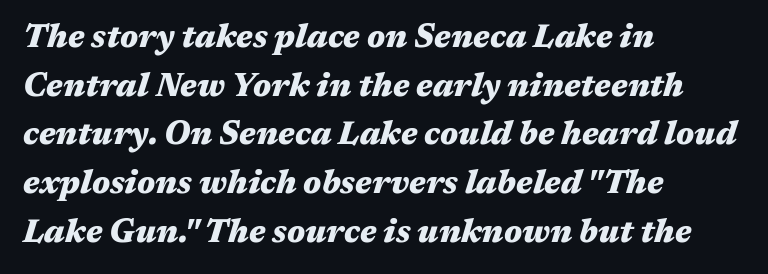
The image shows 32 px heavy, wide type, italic (leaning right); set left-aligned, normal line spacing (1.52x), normal letter spacing, not underlined; medium stroke contrast and a medium x-height.
